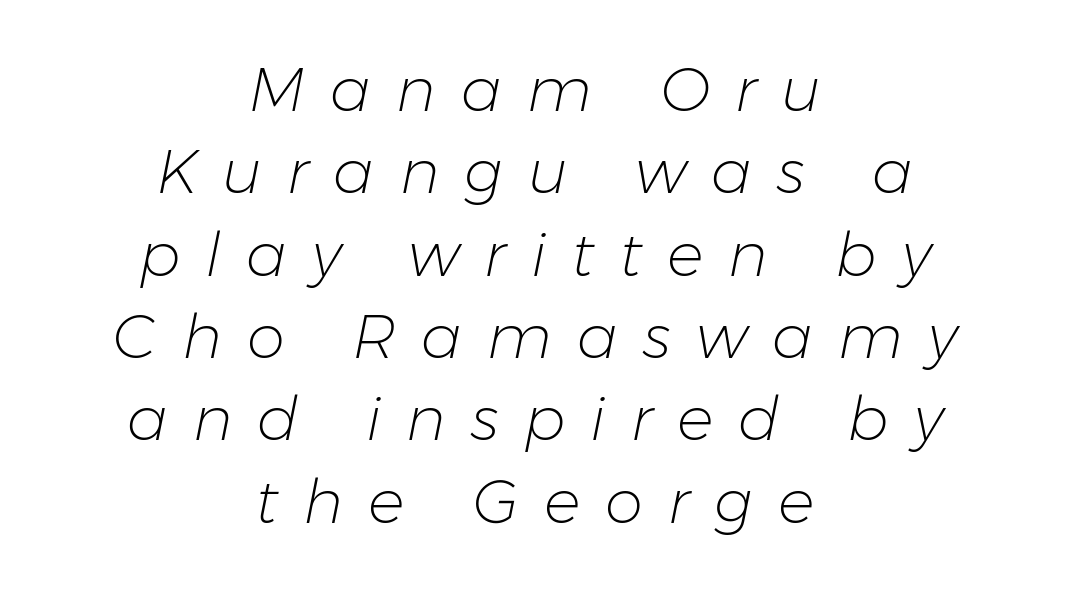
A typesetter would call this proportional, since set widths differ per character. Vertical spacing — default. Quick note: italic. Line starts and ends both wander, symmetrically. Here the glyphs are tracked loosely, breaking word shapes into spaced letters.
